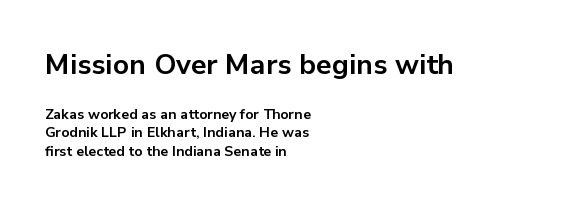
{"serif": "no", "italic": "no", "bold": "yes", "weight": "bold", "width": "normal", "stroke_contrast": "low", "x_height": "medium", "monospaced": "no", "underline": "no", "align": "left", "line_spacing": "normal", "line_spacing_ratio": 1.31, "letter_spacing": "normal", "letter_spacing_em": 0.0, "larger_block": "first", "size_ratio": 2.0, "glyph_px": 28}
